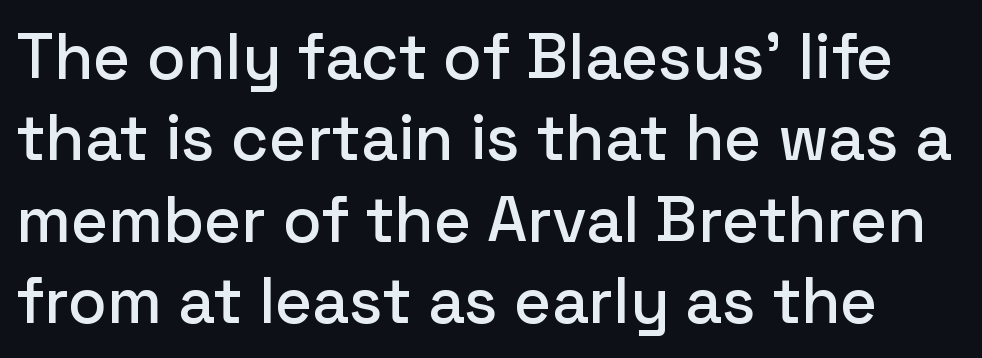
I'd call this a sans setting — the letters go barefoot. Vertically, the passage feels balanced, rows spaced as you'd expect. Honestly, there is no underline to notice here at all. This sample uses an upright cut, with every glyph sitting square on the baseline. This sample has the flowing, uneven cadence of proportional lettering. In terms of letterspacing, this is plain default setting.
